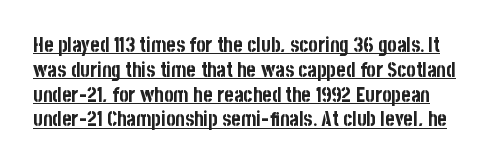
The image shows 20 px bold type, upright; set line spacing 1.24x, normal letter spacing, underlined.
